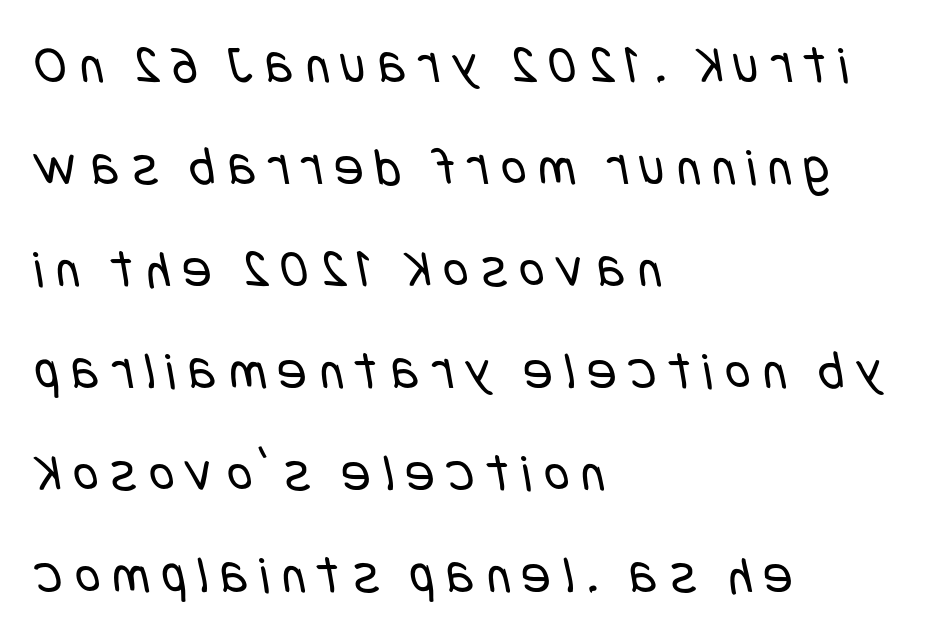
Short and long lines alike share a common starting point at left. The letters carry no serifs — their stems end cleanly without finishing strokes. Type without underlining. Between one letter and the next there's a generous, obvious gap.
